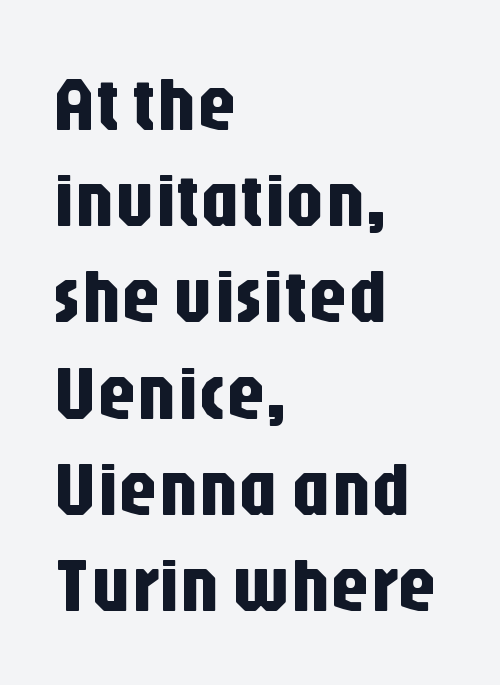
Vertical spacing — default. Just letters on the line, the space beneath them empty. Standard letterfit; no display-style spreading of the glyphs. Every character sits straight up, as roman type does. Every row of glyphs begins at an identical x-position on the left.
